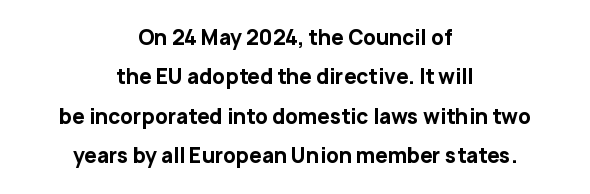
Q: Is the text bold? A: Yes.
Q: Is the text italic (slanted)? A: No, it is upright.
Q: Is the text underlined? A: No.
Q: How is the paragraph aligned? A: Centered.
Q: Is the spacing between letters normal or unusually wide? A: Normal.
Q: Is the spacing between lines tight, normal or loose? A: Loose.
